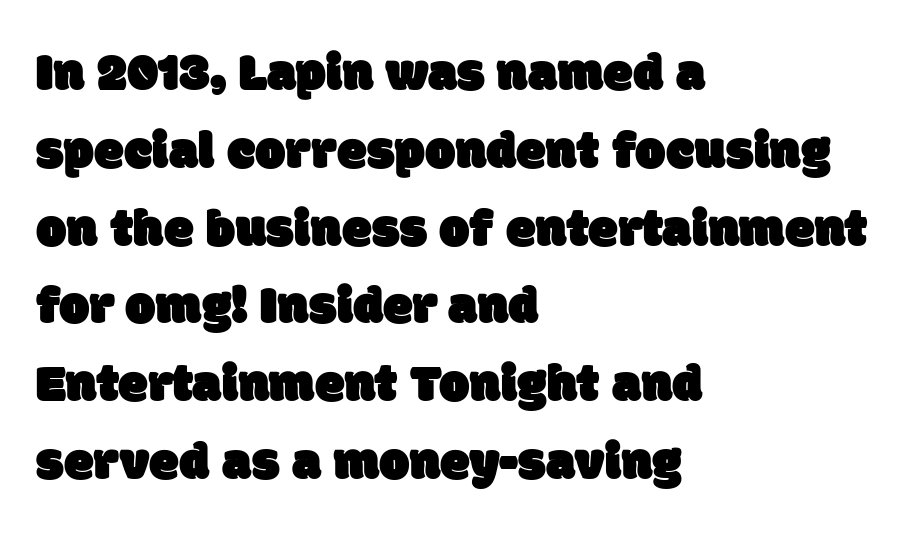
{"serif": "no", "width": "normal", "stroke_contrast": "low", "x_height": "large", "monospaced": "no", "underline": "no", "align": "left", "line_spacing": "normal", "line_spacing_ratio": 1.44, "letter_spacing": "normal", "letter_spacing_em": 0.0, "glyph_px": 54}
